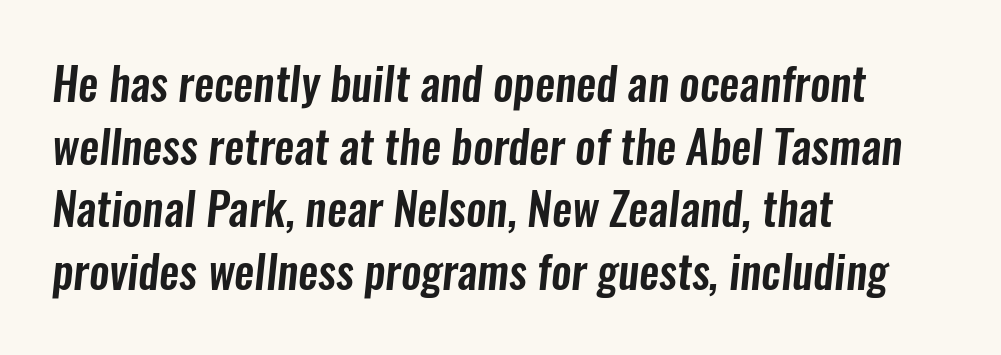
The image shows 45 px condensed sans-serif type; set left-aligned, normal line spacing (1.39x), normal letter spacing, not underlined; low stroke contrast and a medium x-height.
